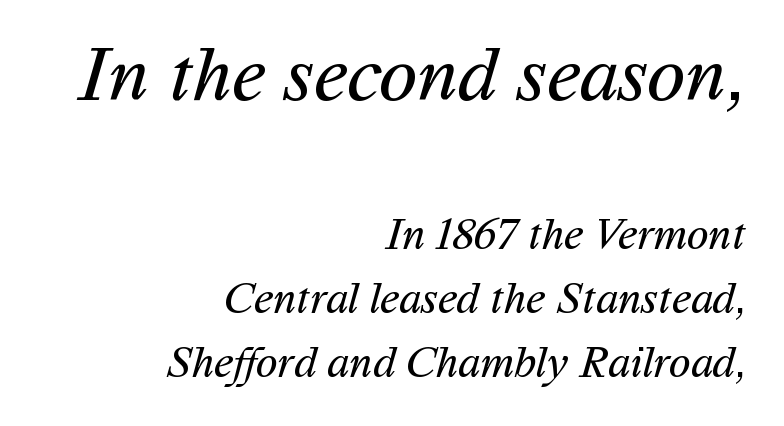
Each letter keeps its own natural width here, so spacing adapts to shape. Notice how descenders clear the ascenders below comfortably — that's standard leading. The ragged edge is on the left, which tells us the setting is flush right. No extra tracking has been applied to these lines.
